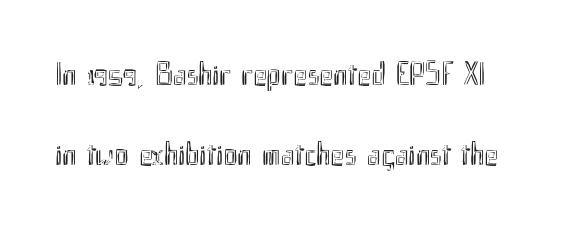
Q: Is the text italic (slanted)? A: No, it is upright.
Q: Is the text underlined? A: No.
Q: Is the spacing between letters normal or unusually wide? A: Normal.
Q: Is the spacing between lines tight, normal or loose? A: Loose.
Q: Width (condensed, normal, or wide)? A: Condensed.
Q: x-height? A: Small.
Q: Monospaced? A: No.
